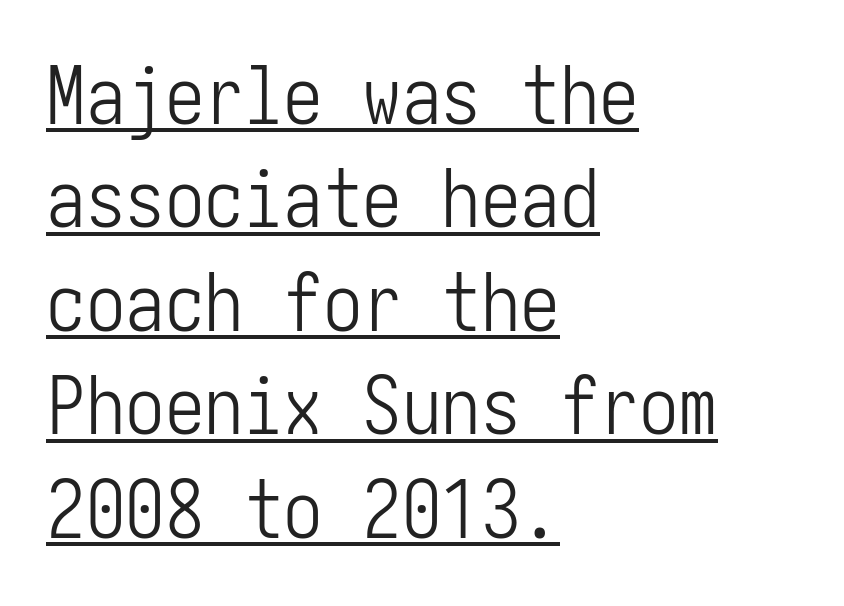
Q: Is the text bold? A: No.
Q: Is the text italic (slanted)? A: No, it is upright.
Q: Is the typeface a serif or a sans-serif typeface? A: Sans-serif.
Q: Is the text underlined? A: Yes.
Q: How is the paragraph aligned? A: Left-aligned.
Q: Is the spacing between letters normal or unusually wide? A: Normal.
Q: Is the spacing between lines tight, normal or loose? A: Normal.
Q: Width (condensed, normal, or wide)? A: Condensed.
Q: Stroke contrast? A: Low.
Q: x-height? A: Medium.
